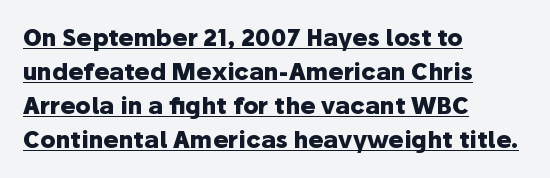
The image shows 23 px bold type, upright; set left-aligned, normal line spacing (1.48x), normal letter spacing, underlined.
